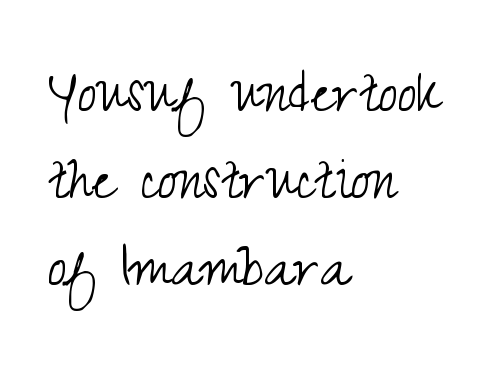
Q: Is the text bold? A: No.
Q: Is the text italic (slanted)? A: No, it is upright.
Q: Is the typeface a serif or a sans-serif typeface? A: Sans-serif.
Q: Is the text underlined? A: No.
Q: How is the paragraph aligned? A: Left-aligned.
Q: Is the spacing between letters normal or unusually wide? A: Normal.
Q: Is the spacing between lines tight, normal or loose? A: Normal.
Q: Width (condensed, normal, or wide)? A: Condensed.
Q: Stroke contrast? A: Medium.
Q: x-height? A: Small.
Q: Monospaced? A: No.
